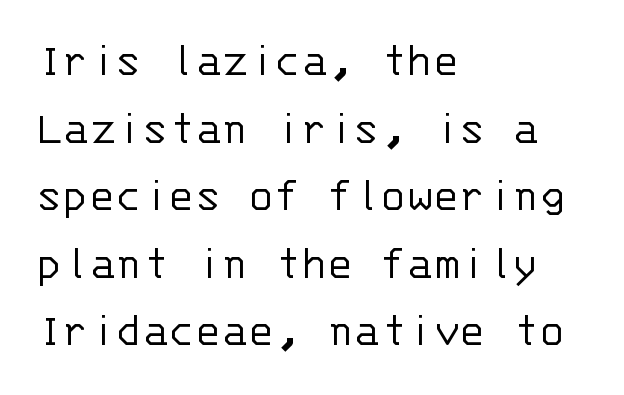
The image shows 49 px light sans-serif type, upright, monospaced; set left-aligned, normal line spacing (1.38x), normal letter spacing, not underlined; low stroke contrast and a large x-height.
